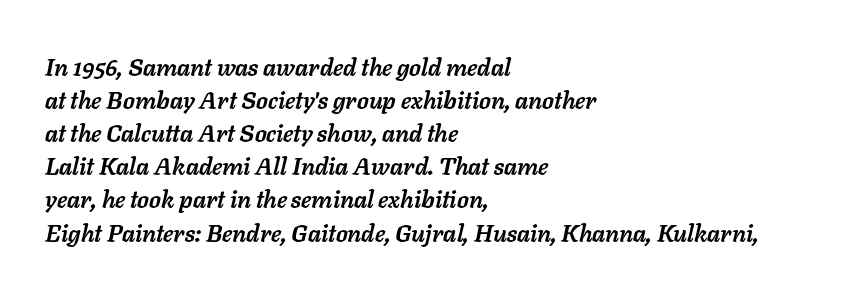
Notice how the passage keeps a crisp vertical edge on the left only. Every character sits at an angle, as italics do. Notice how descenders clear the ascenders below comfortably — that's standard leading. Heft: maximum for text — a bold.
